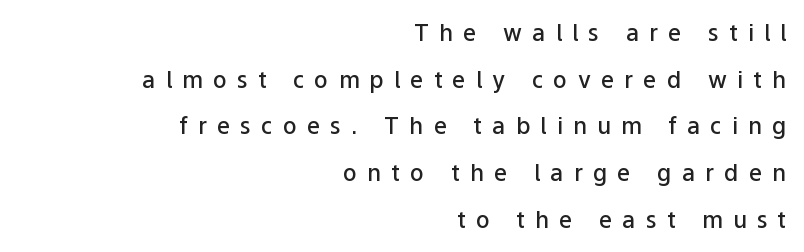
{"italic": "no", "bold": "semi", "underline": "no", "align": "right", "line_spacing": "loose", "line_spacing_ratio": 2.03, "letter_spacing": "wide", "letter_spacing_em": 0.45, "glyph_px": 23}
